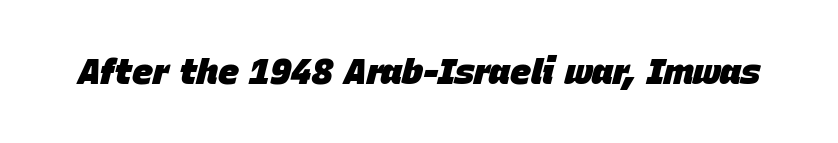
The image shows 35 px heavy type, italic (leaning right); set normal letter spacing, not underlined; low stroke contrast and a large x-height.
